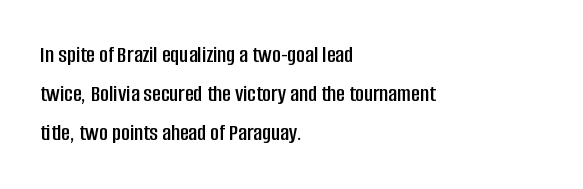
Each word holds together tightly as a unit, with standard inter-letter gaps. Designer's note — italics off, roman on. Horizontally, the lines are justified to the leading edge only. Lines of text with bare space underneath. The line-height multiplier appears to be the usual default.
